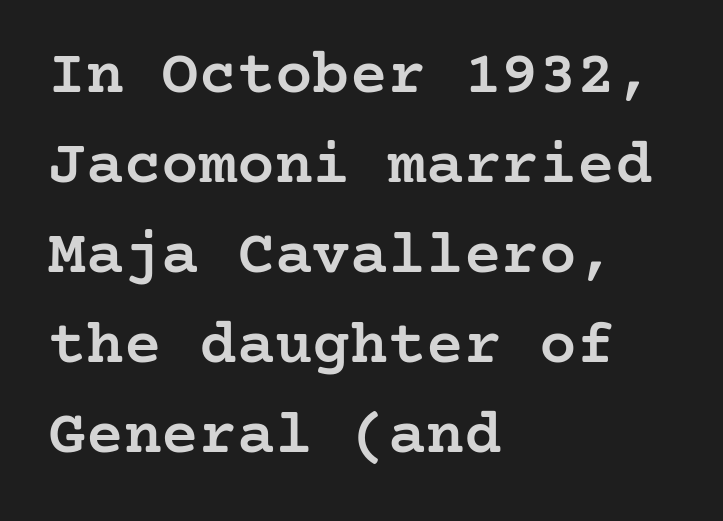
Rows of type keep a routine distance in the vertical direction. Typeset ragged right — the left edge is the straight one. The rendering shows small feet on the letterforms — a serif design. Is the letter spacing exaggerated? No — it looks like the ordinary default. A semibold gives these letters moderate extra thickness, short of bold. Check the space under the baseline: it is left empty.
